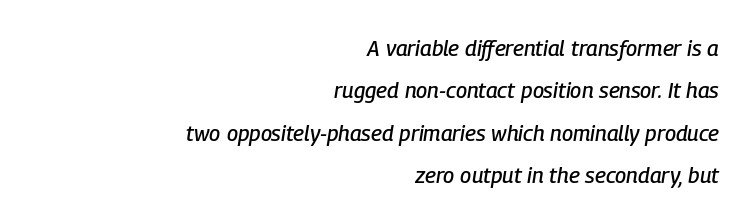
Q: Is the text italic (slanted)? A: Yes, it leans right by about 9 degrees.
Q: Is the text underlined? A: No.
Q: How is the paragraph aligned? A: Right-aligned.
Q: Is the spacing between letters normal or unusually wide? A: Normal.
Q: Is the spacing between lines tight, normal or loose? A: Loose.
